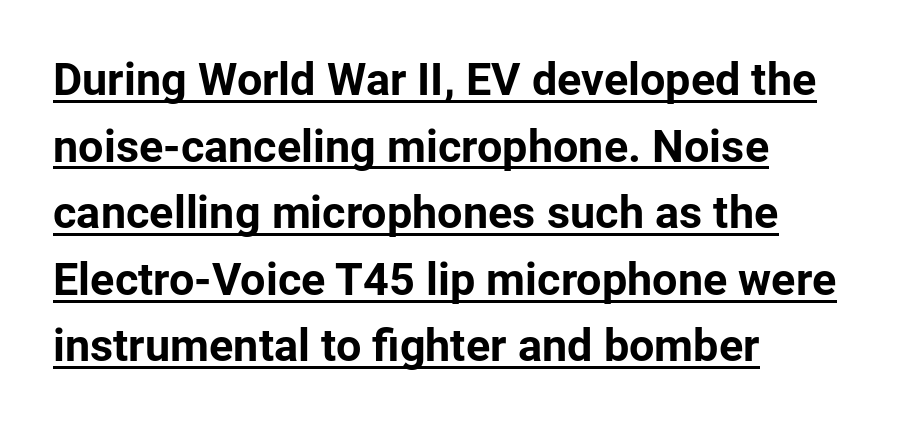
Q: Is the text bold? A: Yes.
Q: Is the text italic (slanted)? A: No, it is upright.
Q: Is the typeface a serif or a sans-serif typeface? A: Sans-serif.
Q: Is the text underlined? A: Yes.
Q: How is the paragraph aligned? A: Left-aligned.
Q: Is the spacing between letters normal or unusually wide? A: Normal.
Q: Is the spacing between lines tight, normal or loose? A: Normal.
Q: Width (condensed, normal, or wide)? A: Normal.
Q: Stroke contrast? A: Low.
Q: x-height? A: Medium.
Q: Monospaced? A: No.
